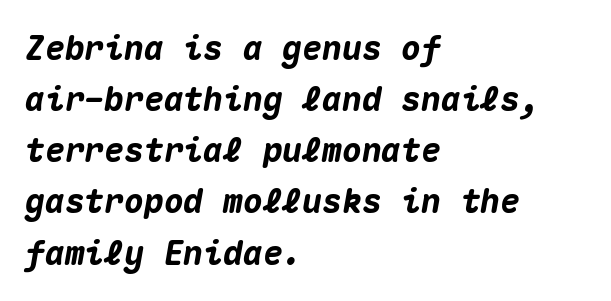
{"italic": "yes", "lean": "right", "slant_degrees": 10, "bold": "yes", "weight": "heavy", "width": "normal", "stroke_contrast": "medium", "x_height": "medium", "monospaced": "yes", "underline": "no", "align": "left", "line_spacing": "normal", "line_spacing_ratio": 1.55, "letter_spacing": "normal", "letter_spacing_em": 0.0, "glyph_px": 33}
